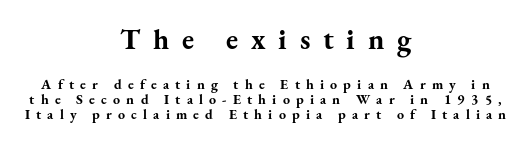
The whitespace from short lines is split evenly between both sides. Is there much room between lines? No — they nearly touch. These lines have a slow, spaced-out rhythm from letter to letter. The designer gave the opening block more size than the closing block. Students, this is bold: see how much ink each stroke carries.
